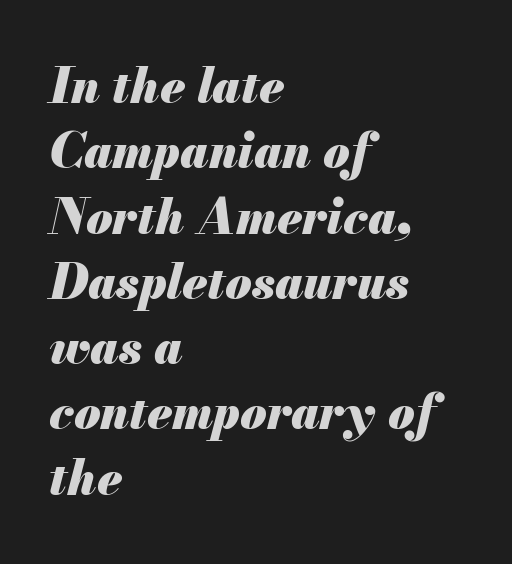
{"italic": "yes", "lean": "right", "slant_degrees": 13, "bold": "yes", "weight": "heavy", "width": "normal", "stroke_contrast": "medium", "x_height": "small", "monospaced": "no", "underline": "no", "align": "left", "line_spacing": "normal", "line_spacing_ratio": 1.36, "letter_spacing": "normal", "letter_spacing_em": 0.0, "glyph_px": 48}
